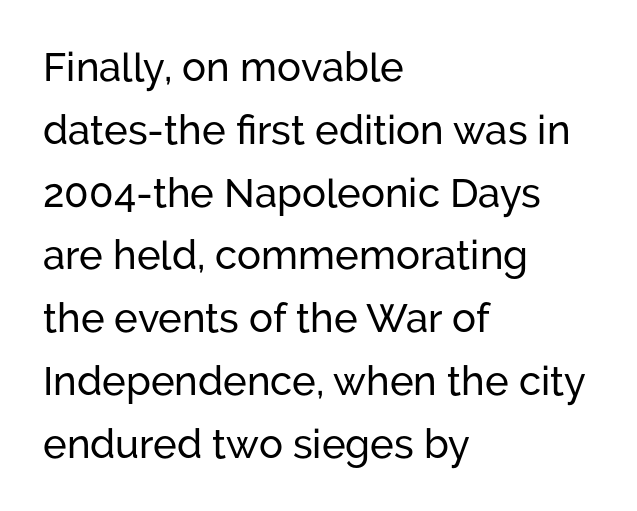
{"serif": "no", "italic": "no", "width": "normal", "stroke_contrast": "low", "x_height": "medium", "monospaced": "no", "underline": "no", "align": "left", "line_spacing": "normal", "line_spacing_ratio": 1.57, "letter_spacing": "normal", "letter_spacing_em": 0.0, "glyph_px": 40}
